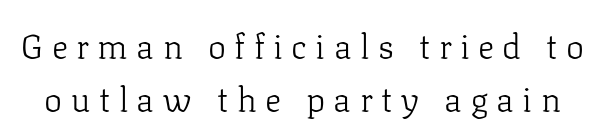
Letters rest on an invisible, unmarked baseline. Look at the tracking — it's clearly loosened, letters drifting apart. The face used here is seriffed, in the tradition of book romans. The leading is moderate, giving the passage an even texture.
